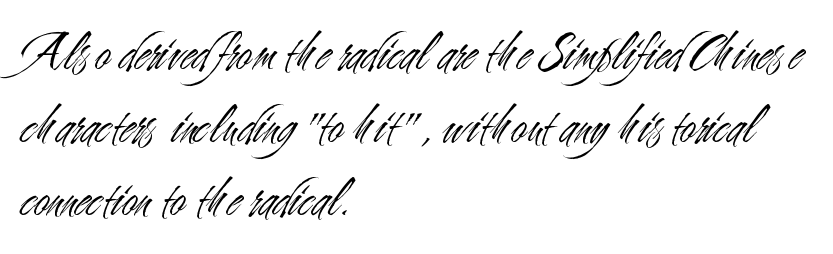
Q: Is the text bold? A: No.
Q: Is the text italic (slanted)? A: Yes.
Q: Is the typeface a serif or a sans-serif typeface? A: Sans-serif.
Q: Is the text underlined? A: No.
Q: How is the paragraph aligned? A: Left-aligned.
Q: Is the spacing between letters normal or unusually wide? A: Normal.
Q: Is the spacing between lines tight, normal or loose? A: Normal.
Q: Width (condensed, normal, or wide)? A: Condensed.
Q: Stroke contrast? A: Medium.
Q: x-height? A: Small.
Q: Monospaced? A: No.
